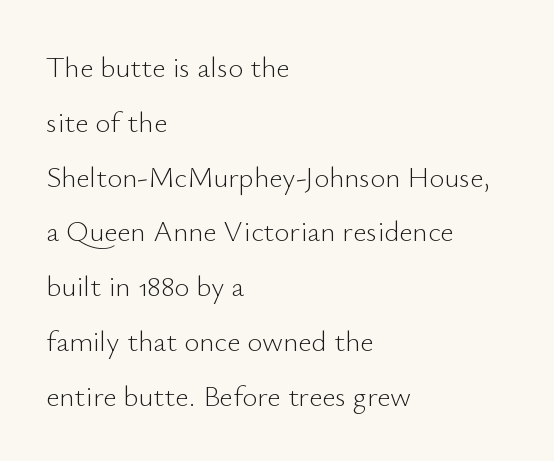
The image shows 29 px light sans-serif type, upright; set left-aligned, line spacing 1.89x, normal letter spacing, not underlined; low stroke contrast and a small x-height.
